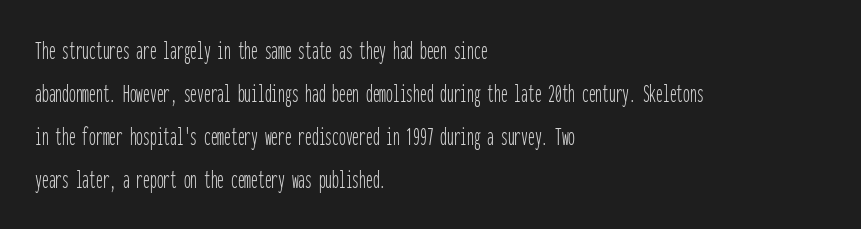
The image shows 27 px text type, upright; set left-aligned, normal line spacing (1.59x), normal letter spacing, not underlined.
